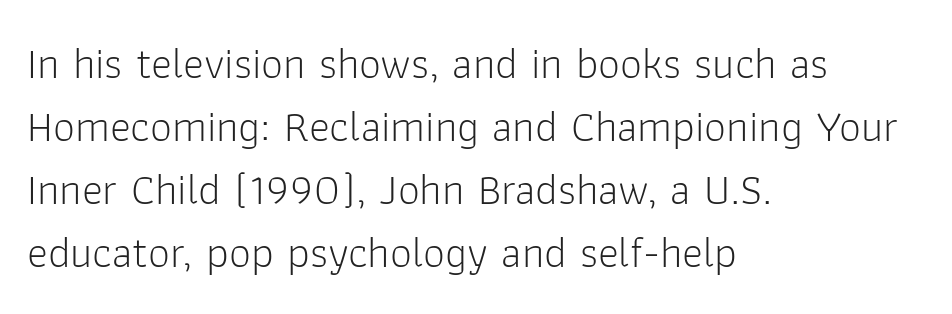
The image shows 44 px light sans-serif type, upright; set left-aligned, normal line spacing (1.43x), normal letter spacing, not underlined; low stroke contrast and a medium x-height.
